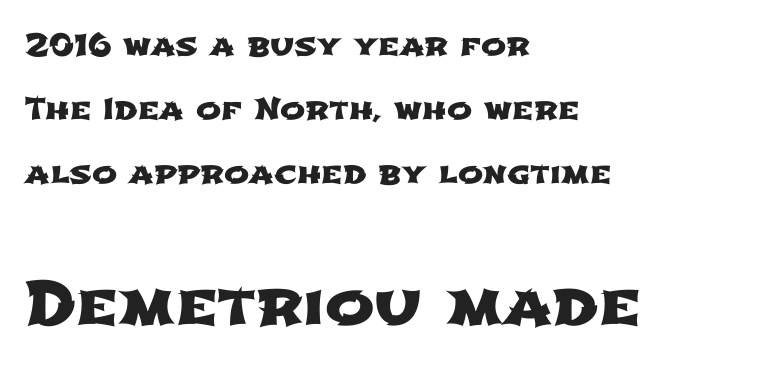
Q: Is the typeface a serif or a sans-serif typeface? A: Sans-serif.
Q: Is the text underlined? A: No.
Q: How is the paragraph aligned? A: Left-aligned.
Q: Is the spacing between letters normal or unusually wide? A: Normal.
Q: Is the spacing between lines tight, normal or loose? A: Loose.
Q: Which block of text is set in a larger size, the first (top) or the second (bottom)? A: The second (bottom) one.
Q: Width (condensed, normal, or wide)? A: Wide.
Q: Stroke contrast? A: Low.
Q: x-height? A: Medium.
Q: Monospaced? A: No.
